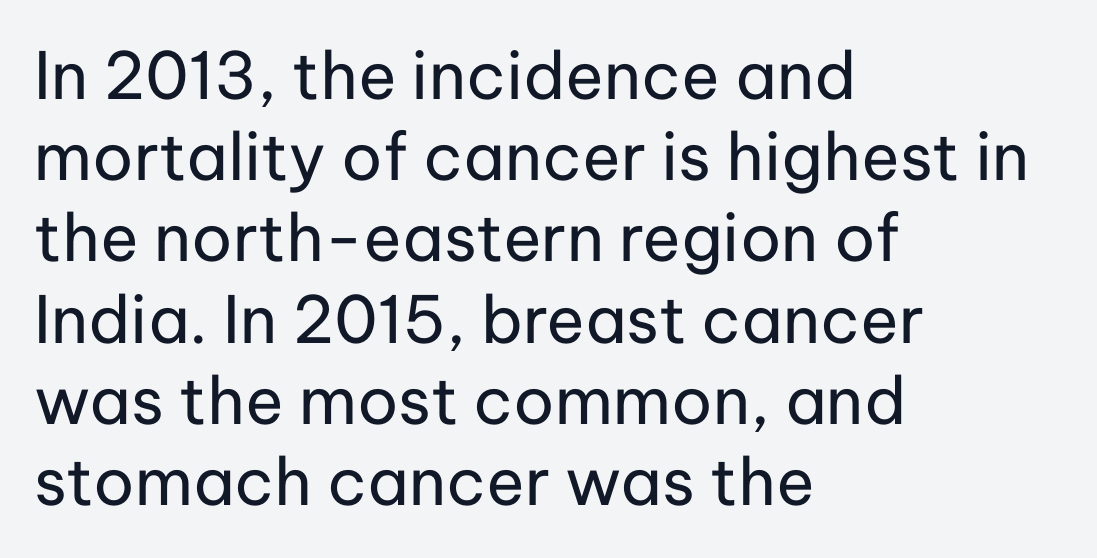
Q: Is the text bold? A: No.
Q: Is the text italic (slanted)? A: No, it is upright.
Q: Is the typeface a serif or a sans-serif typeface? A: Sans-serif.
Q: Is the text underlined? A: No.
Q: How is the paragraph aligned? A: Left-aligned.
Q: Is the spacing between letters normal or unusually wide? A: Normal.
Q: Is the spacing between lines tight, normal or loose? A: Normal.
Q: Width (condensed, normal, or wide)? A: Normal.
Q: Stroke contrast? A: Low.
Q: x-height? A: Medium.
Q: Monospaced? A: No.
